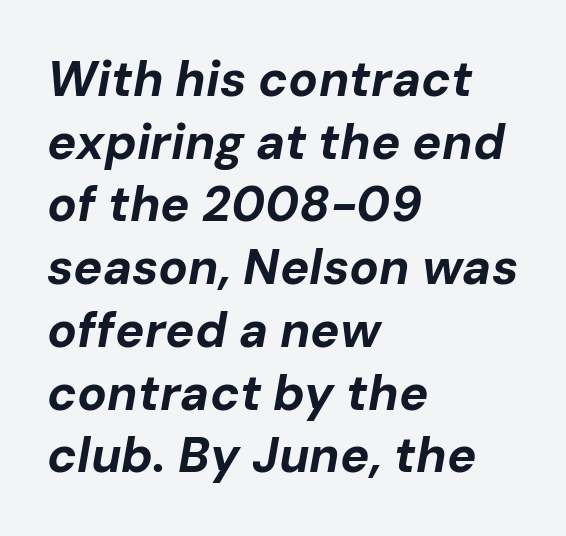
The image shows 49 px bold type, italic (leaning right); set left-aligned, normal line spacing (1.28x), normal letter spacing, not underlined; low stroke contrast and a medium x-height.
